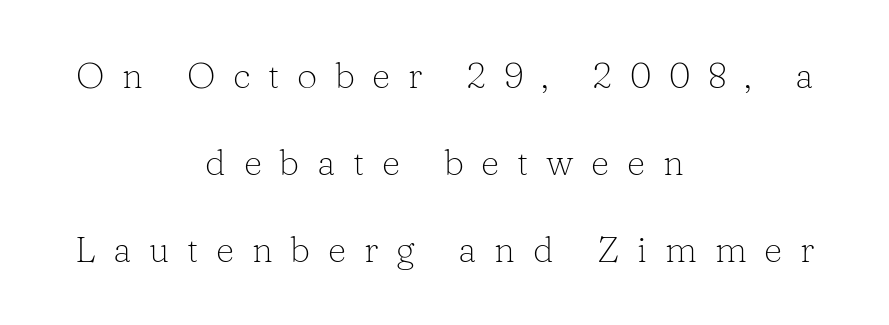
{"serif": "yes", "italic": "no", "bold": "no", "weight": "light", "width": "normal", "stroke_contrast": "low", "x_height": "medium", "monospaced": "no", "underline": "no", "align": "center", "line_spacing": "loose", "line_spacing_ratio": 2.42, "letter_spacing": "wide", "letter_spacing_em": 0.49, "glyph_px": 36}
